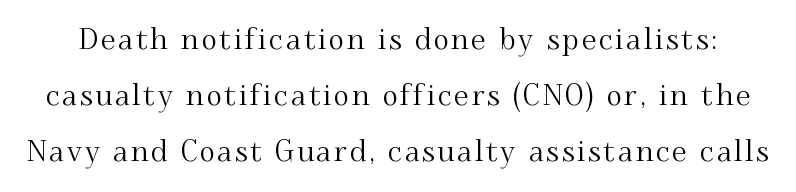
What kind of face is this? One with serifs. Only glyphs here, with clear space below each row. Looks like regular typesetting: each glyph gets only the width it needs. The letters stand straight up with perfectly vertical stems. The leading is generous, giving the passage an open texture.
